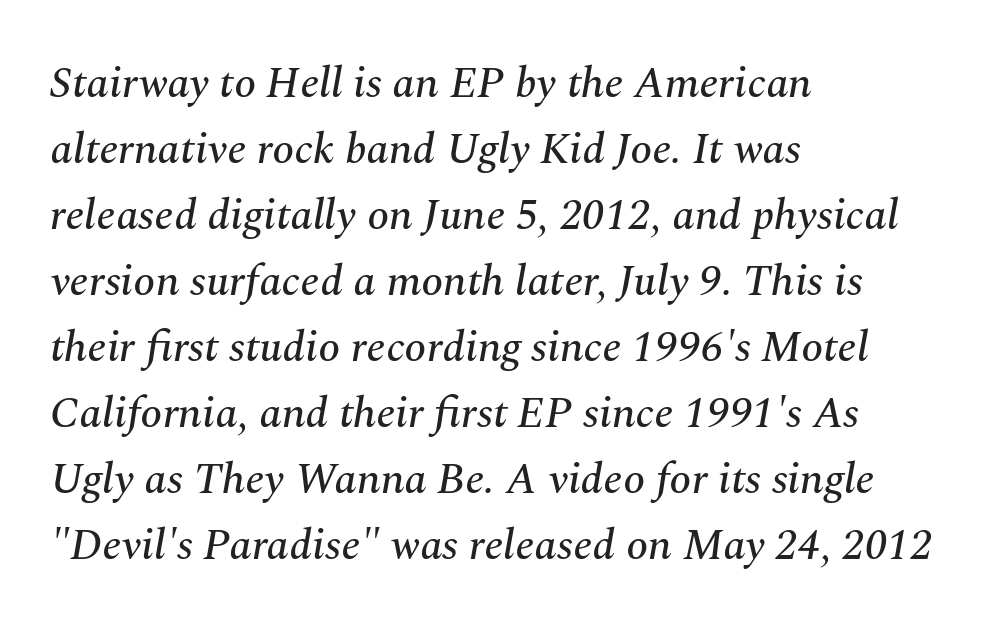
This sample keeps an unexceptional amount of space between lines. This rendering features lettering with no underline. You could not count columns in this text — the font is proportionally spaced. Style check: oblique. The lines are quadded left. A typesetter would label this face a serif.
